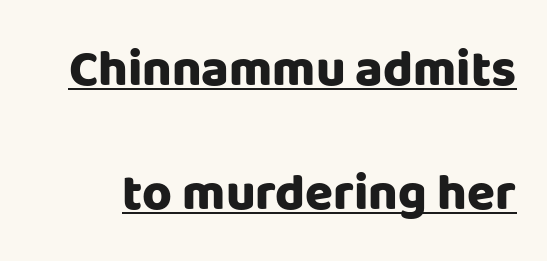
The rendering uses a bold face; every stroke is thick and dark. These lines stand farther apart than default settings would place them. Compared with typical body copy, the letter spacing here is the same. Each line of the rendering has a horizontal stroke beneath the glyphs. Characters remain perfectly vertical along every line.
